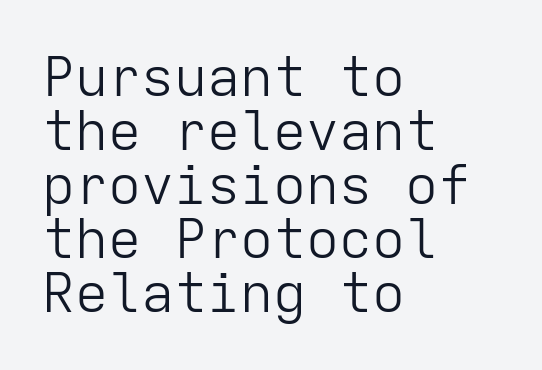
Q: Is the text bold? A: No.
Q: Is the text italic (slanted)? A: No, it is upright.
Q: Is the typeface a serif or a sans-serif typeface? A: Sans-serif.
Q: Is the text underlined? A: No.
Q: How is the paragraph aligned? A: Left-aligned.
Q: Is the spacing between letters normal or unusually wide? A: Normal.
Q: Is the spacing between lines tight, normal or loose? A: Tight.
Q: Width (condensed, normal, or wide)? A: Normal.
Q: Stroke contrast? A: Low.
Q: x-height? A: Medium.
Q: Monospaced? A: Yes.
